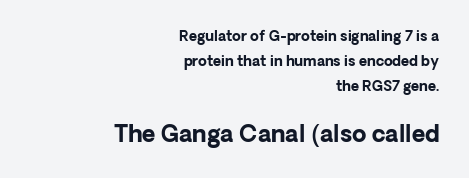
Q: Is the text bold? A: Yes.
Q: Is the text italic (slanted)? A: No, it is upright.
Q: Is the text underlined? A: No.
Q: How is the paragraph aligned? A: Right-aligned.
Q: Is the spacing between letters normal or unusually wide? A: Normal.
Q: Which block of text is set in a larger size, the first (top) or the second (bottom)? A: The second (bottom) one.
